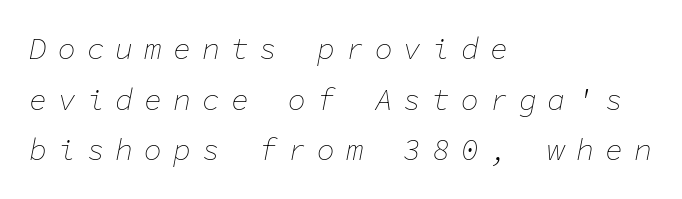
This is oblique type, the kind used for emphasis or titles. Compared with typical paragraphs, the rows here are spaced about the same. Substantial extra tracking has been applied to these lines. The strokes are not fattened; the text isn't bold.
